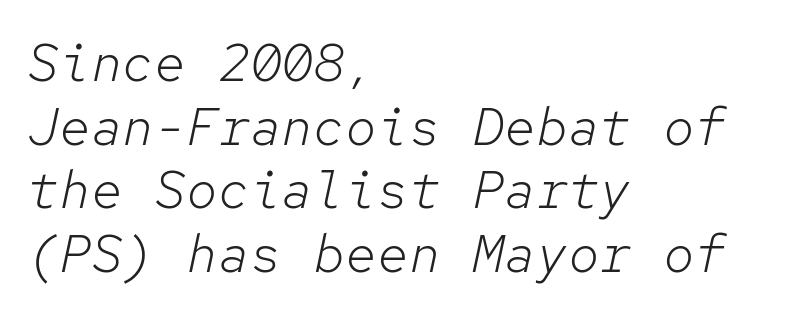
Weight: in the light-to-regular range. Anything drawn beneath the words? Only blank space. There is no visible air inserted between adjacent glyphs. Here the designer chose a console-style face with uniform glyph widths. The typesetter chose a ragged-right arrangement here.
